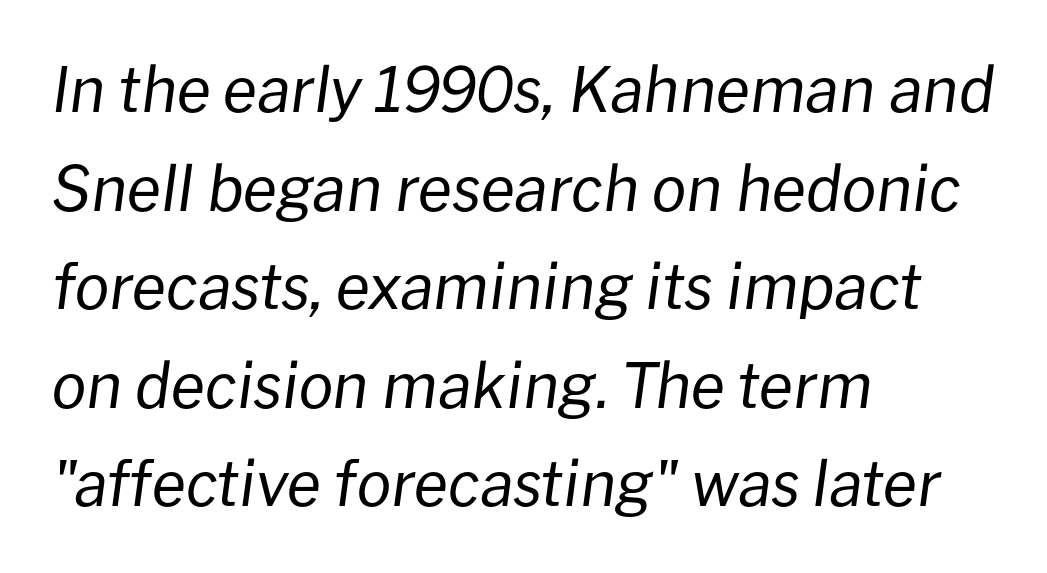
Q: Is the text bold? A: No.
Q: Is the text italic (slanted)? A: Yes, it leans right by about 8 degrees.
Q: Is the text underlined? A: No.
Q: How is the paragraph aligned? A: Left-aligned.
Q: Is the spacing between letters normal or unusually wide? A: Normal.
Q: Is the spacing between lines tight, normal or loose? A: Normal.
Q: Width (condensed, normal, or wide)? A: Normal.
Q: Stroke contrast? A: Low.
Q: x-height? A: Medium.
Q: Monospaced? A: No.
